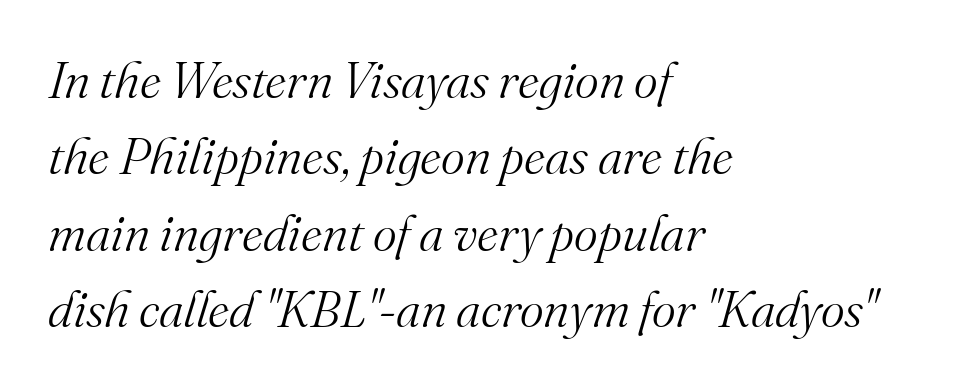
The image shows 51 px light serif type, italic (leaning right); set left-aligned, normal line spacing (1.5x), normal letter spacing, not underlined; medium stroke contrast and a small x-height.
